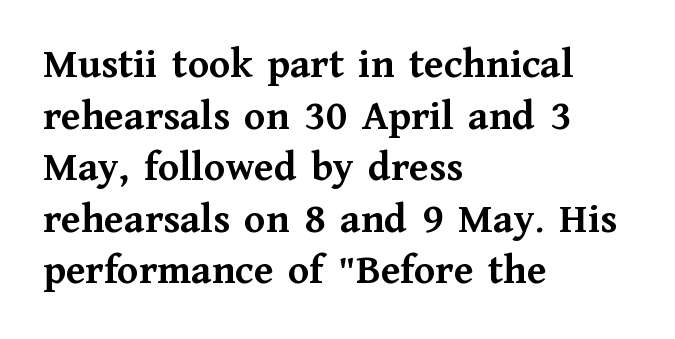
Decoration check: the copy has no underline. The letters stand upright; this is a roman face. Strong, thick strokes mark this as bold type. The type family on display is of the serif kind. The ragged edge is on the right, which tells us the setting is flush left. Here the designer chose a conventional face with non-uniform glyph widths.
